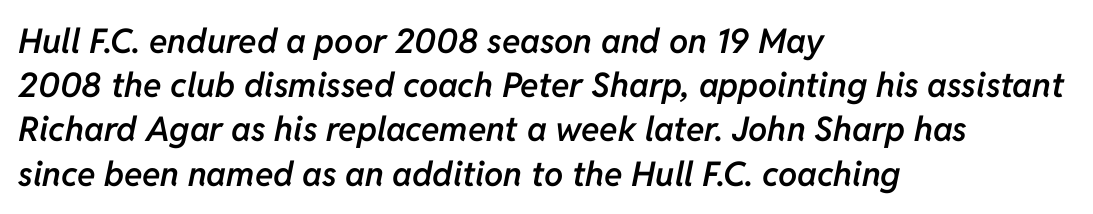
Q: Is the text bold? A: Semi-bold.
Q: Is the text italic (slanted)? A: Yes, it leans right by about 11 degrees.
Q: Is the text underlined? A: No.
Q: How is the paragraph aligned? A: Left-aligned.
Q: Is the spacing between letters normal or unusually wide? A: Normal.
Q: Is the spacing between lines tight, normal or loose? A: Normal.
Q: Width (condensed, normal, or wide)? A: Normal.
Q: Stroke contrast? A: Low.
Q: x-height? A: Medium.
Q: Monospaced? A: No.
